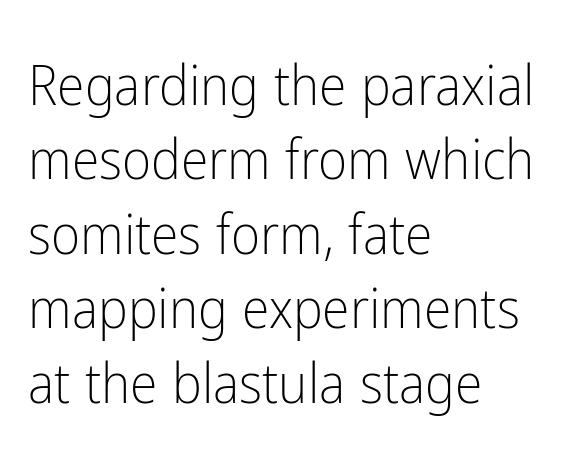
Descenders are the only things crossing below the line. Each letter keeps its own natural width here, so spacing adapts to shape. This sample uses a sans-serif face. The passage is arranged the way most books set body copy — flush left. The lettering stays uniformly vertical, giving the passage a roman look.
